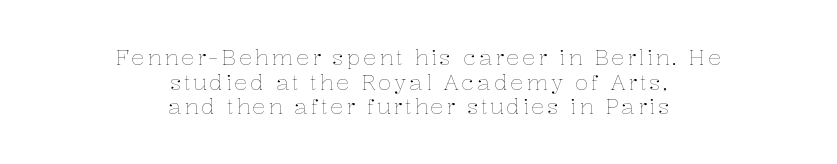
{"italic": "no", "bold": "no", "underline": "no", "align": "center", "line_spacing": "tight", "line_spacing_ratio": 1.12, "glyph_px": 22}
